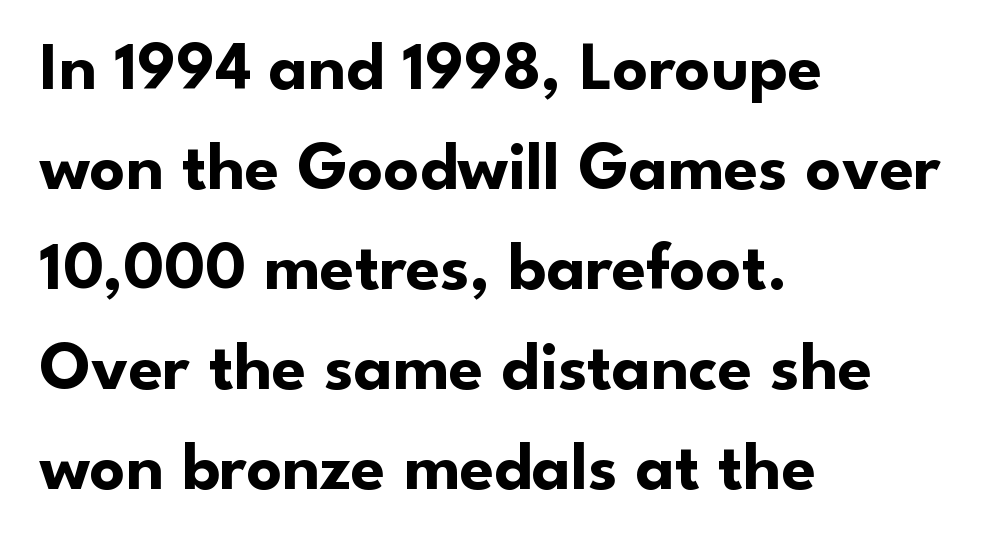
The image shows 69 px bold sans-serif type, upright; set left-aligned, normal line spacing (1.45x), normal letter spacing, not underlined; low stroke contrast and a small x-height.
